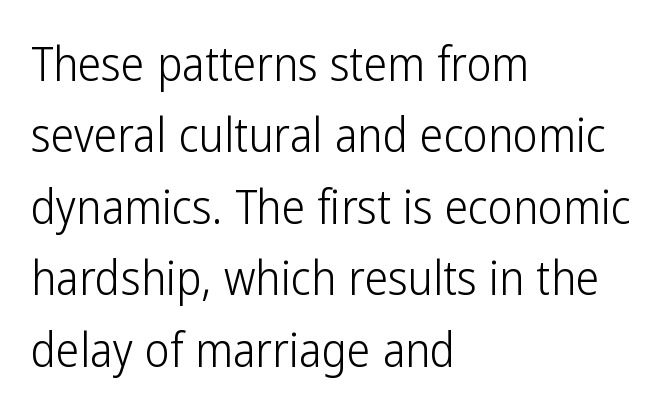
{"serif": "no", "italic": "no", "bold": "no", "weight": "light", "width": "condensed", "stroke_contrast": "low", "x_height": "medium", "monospaced": "no", "underline": "no", "align": "left", "line_spacing": "normal", "line_spacing_ratio": 1.52, "letter_spacing": "normal", "letter_spacing_em": 0.0, "glyph_px": 47}
